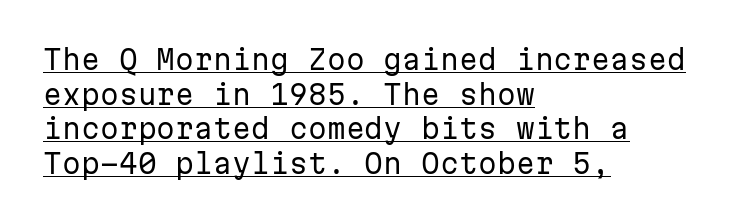
Q: Is the text bold? A: No.
Q: Is the text italic (slanted)? A: No, it is upright.
Q: Is the text underlined? A: Yes.
Q: How is the paragraph aligned? A: Left-aligned.
Q: Is the spacing between letters normal or unusually wide? A: Normal.
Q: Is the spacing between lines tight, normal or loose? A: Normal.
